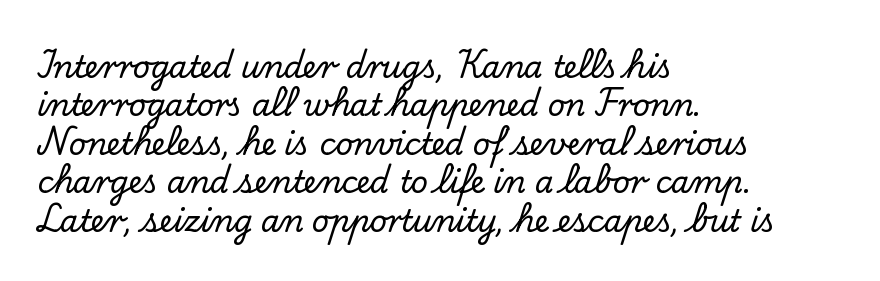
Descenders hang freely into open space. Each letter keeps its own natural width here, so spacing adapts to shape. A typesetter would label this face a serif. Which margin do the lines hug? The left one — the right edge is uneven.
